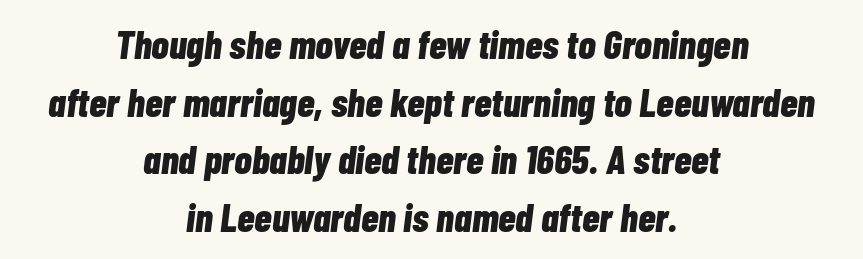
There is no visible air inserted between adjacent glyphs. Glance below the letters and you will spot only blank space. This sample keeps an unexceptional amount of space between lines. The strokes are fattened all the way to bold. The rendering uses natural spacing where letterforms have individual widths.
